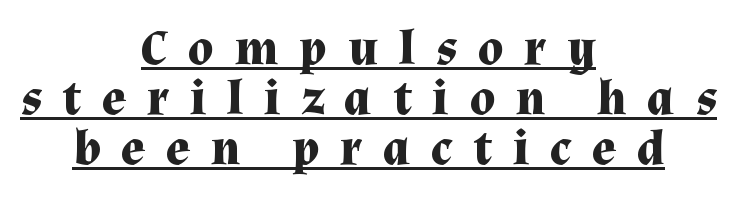
{"serif": "yes", "italic": "no", "bold": "yes", "weight": "bold", "width": "normal", "stroke_contrast": "medium", "x_height": "medium", "monospaced": "no", "underline": "yes", "align": "center", "line_spacing": "tight", "line_spacing_ratio": 1.0, "letter_spacing": "wide", "letter_spacing_em": 0.42, "glyph_px": 50}
